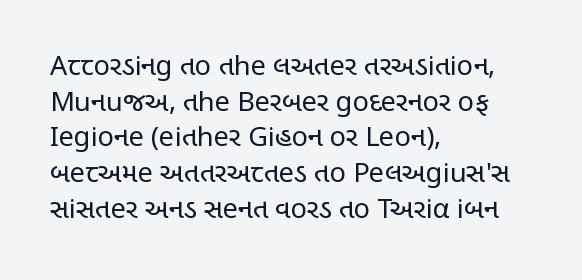
Q: Is the text bold? A: No.
Q: Is the text italic (slanted)? A: No, it is upright.
Q: Is the text underlined? A: No.
Q: How is the paragraph aligned? A: Left-aligned.
Q: Is the spacing between letters normal or unusually wide? A: Normal.
Q: Is the spacing between lines tight, normal or loose? A: Normal.
